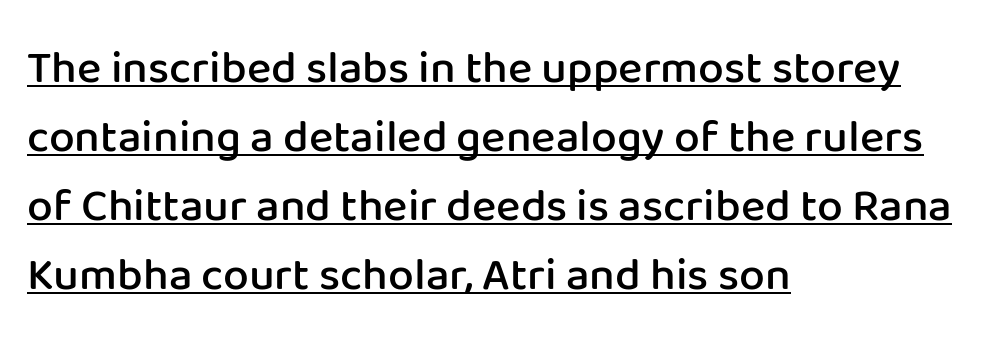
The gaps between neighbouring characters are ordinary and unremarkable. No italicization has been applied; the sample stays upright. These words are printed semibold, heavier than regular yet not bold. Is this a fixed-width face? No — the glyphs have proportional, varying widths. Line starts are locked; line ends wander. Note: no serifs on the glyphs.
